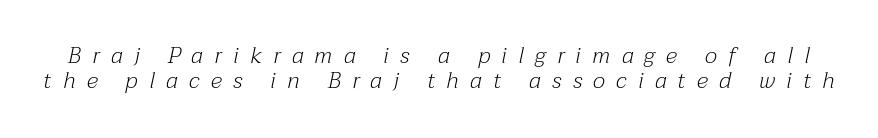
{"italic": "yes", "lean": "right", "slant_degrees": 12, "bold": "no", "underline": "no", "line_spacing": "tight", "line_spacing_ratio": 1.09, "letter_spacing": "wide", "letter_spacing_em": 0.49, "glyph_px": 23}
